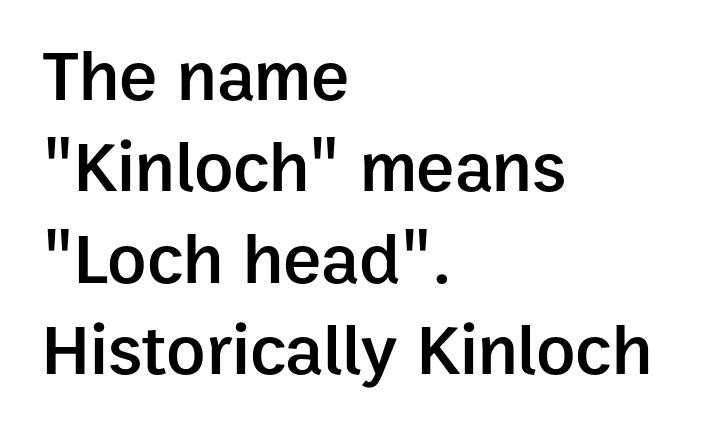
Q: Is the text bold? A: Semi-bold.
Q: Is the text italic (slanted)? A: No, it is upright.
Q: Is the typeface a serif or a sans-serif typeface? A: Sans-serif.
Q: Is the text underlined? A: No.
Q: How is the paragraph aligned? A: Left-aligned.
Q: Is the spacing between letters normal or unusually wide? A: Normal.
Q: Is the spacing between lines tight, normal or loose? A: Normal.
Q: Width (condensed, normal, or wide)? A: Normal.
Q: Stroke contrast? A: Low.
Q: x-height? A: Medium.
Q: Monospaced? A: No.
